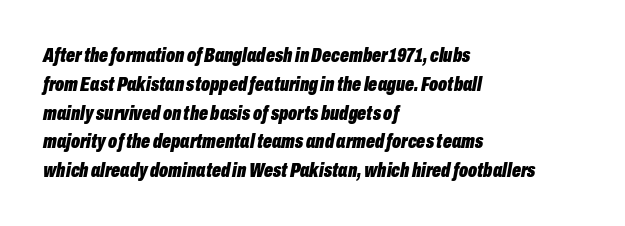
The image shows 21 px bold type, italic (leaning right); set left-aligned, normal line spacing (1.37x), normal letter spacing, not underlined.
